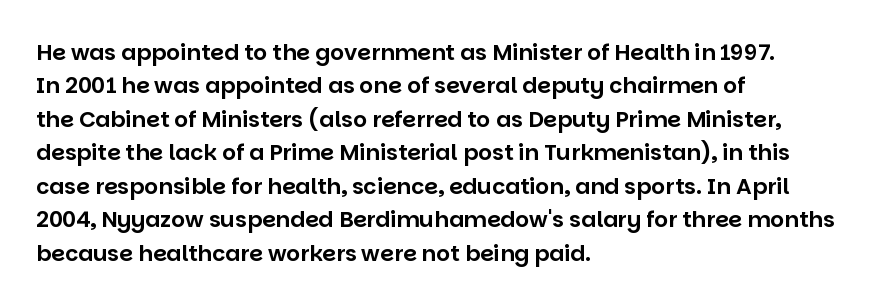
The image shows 22 px text type, upright; set left-aligned, normal line spacing (1.52x), normal letter spacing, not underlined.
